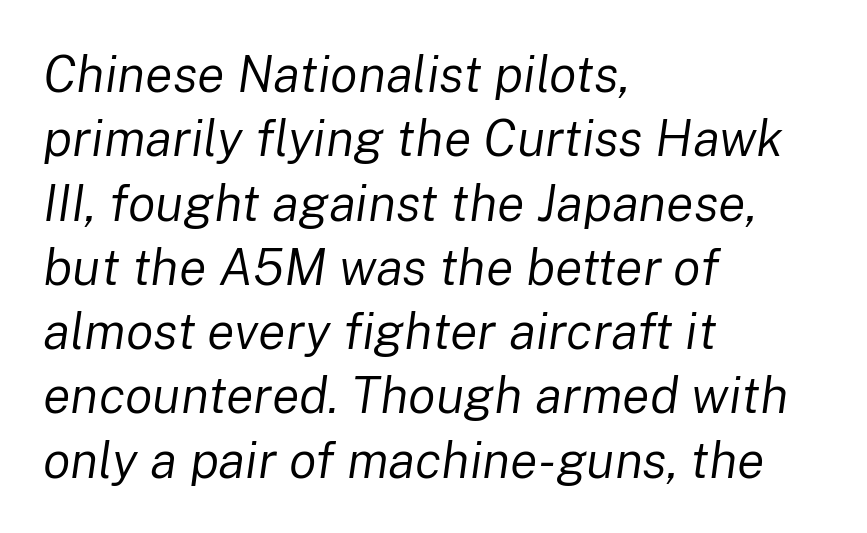
The image shows 51 px regular-weight type, italic (leaning right); set left-aligned, normal line spacing (1.26x), normal letter spacing, not underlined; low stroke contrast and a medium x-height.
